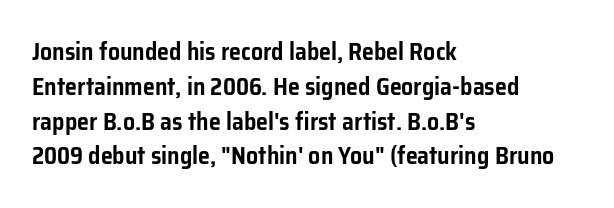
This sample keeps an unexceptional amount of space between lines. These lines keep a tight, regular rhythm from letter to letter. Every stem runs plumb, perpendicular to the baseline. Reading down the block, your eye returns to a fixed left position each line. The string is rendered with underlining switched off.
